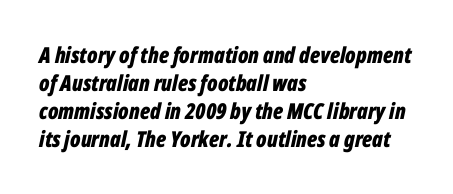
The image shows 22 px bold type, italic (leaning right); set left-aligned, normal line spacing (1.28x), normal letter spacing, not underlined.
